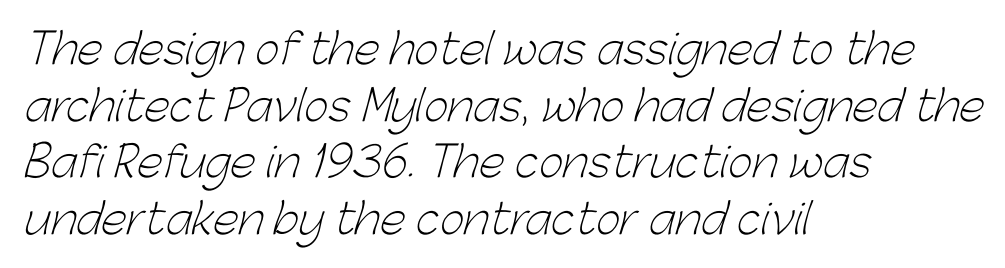
Q: Is the text bold? A: No.
Q: Is the typeface a serif or a sans-serif typeface? A: Sans-serif.
Q: Is the text underlined? A: No.
Q: How is the paragraph aligned? A: Left-aligned.
Q: Is the spacing between letters normal or unusually wide? A: Normal.
Q: Is the spacing between lines tight, normal or loose? A: Normal.
Q: Width (condensed, normal, or wide)? A: Normal.
Q: Stroke contrast? A: Low.
Q: x-height? A: Medium.
Q: Monospaced? A: No.
